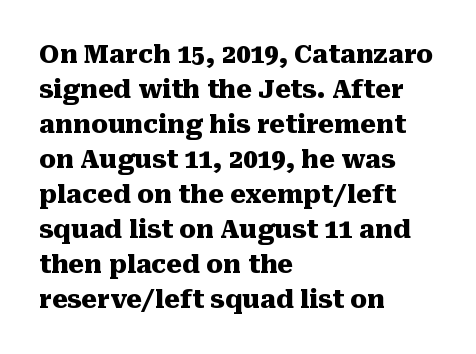
Q: Is the text bold? A: Yes.
Q: Is the text italic (slanted)? A: No, it is upright.
Q: Is the text underlined? A: No.
Q: How is the paragraph aligned? A: Left-aligned.
Q: Is the spacing between letters normal or unusually wide? A: Normal.
Q: Is the spacing between lines tight, normal or loose? A: Normal.
